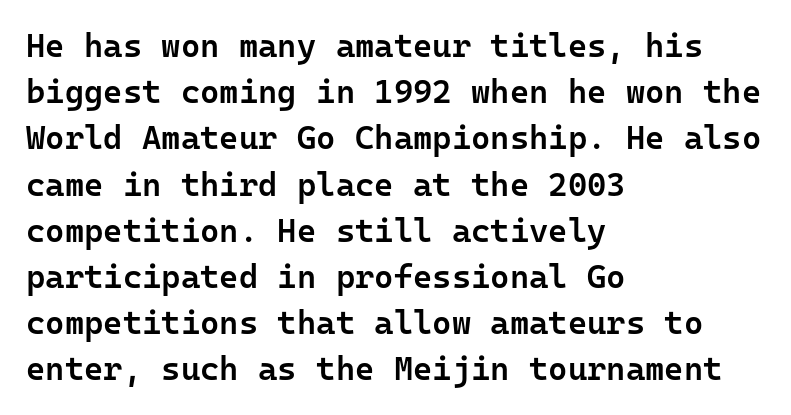
{"serif": "no", "italic": "no", "bold": "semi", "weight": "semibold", "width": "normal", "stroke_contrast": "low", "x_height": "medium", "monospaced": "yes", "underline": "no", "align": "left", "line_spacing": "normal", "line_spacing_ratio": 1.4, "letter_spacing": "normal", "letter_spacing_em": 0.0, "glyph_px": 33}
